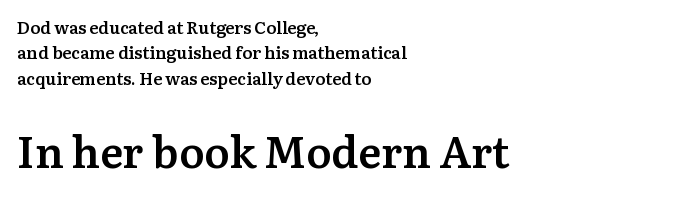
{"serif": "yes", "italic": "no", "bold": "semi", "weight": "semibold", "width": "normal", "stroke_contrast": "medium", "x_height": "medium", "monospaced": "no", "underline": "no", "align": "left", "line_spacing": "normal", "line_spacing_ratio": 1.49, "letter_spacing": "normal", "letter_spacing_em": 0.0, "larger_block": "second", "size_ratio": 2.53, "glyph_px": 43}
